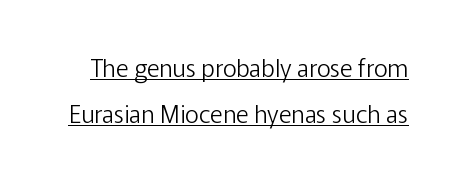
{"italic": "no", "bold": "no", "underline": "yes", "line_spacing": "loose", "line_spacing_ratio": 1.91, "letter_spacing": "normal", "letter_spacing_em": 0.0, "glyph_px": 24}
